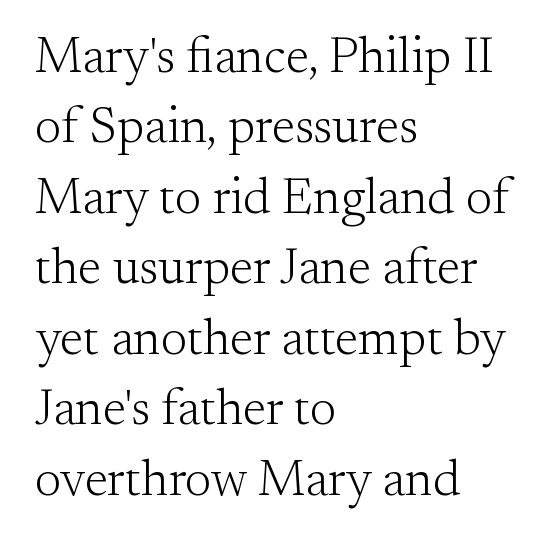
Letter spacing: default. Rows of type keep a routine distance in the vertical direction. Nothing heavy about these letters — not bold at all. Character widths vary here, with narrow letters taking less room than wide ones. These lines were composed using upright roman letters.
